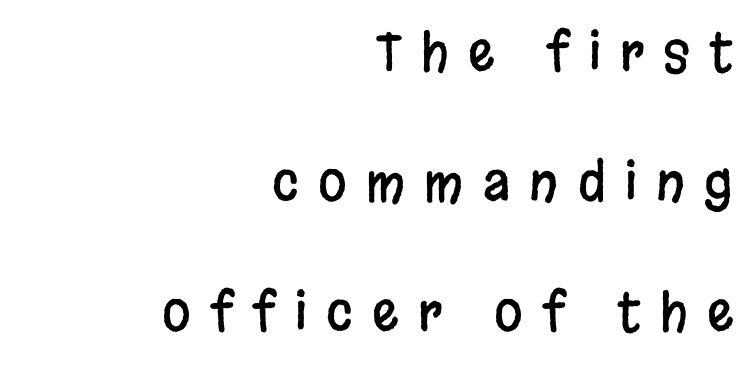
The image shows 52 px condensed sans-serif type, upright; set right-aligned, loose line spacing (2.5x), unusually wide letter spacing (+0.37 em), not underlined; low stroke contrast and a large x-height.
